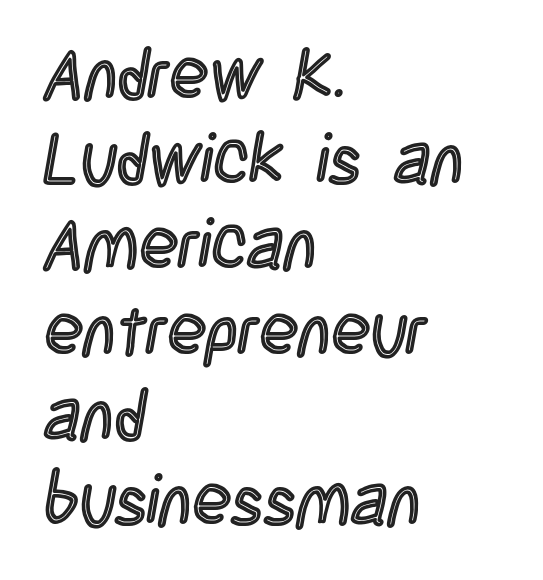
{"width": "condensed", "x_height": "large", "monospaced": "no", "underline": "no", "align": "left", "line_spacing_ratio": 1.2, "letter_spacing": "normal", "letter_spacing_em": 0.0, "glyph_px": 71}
